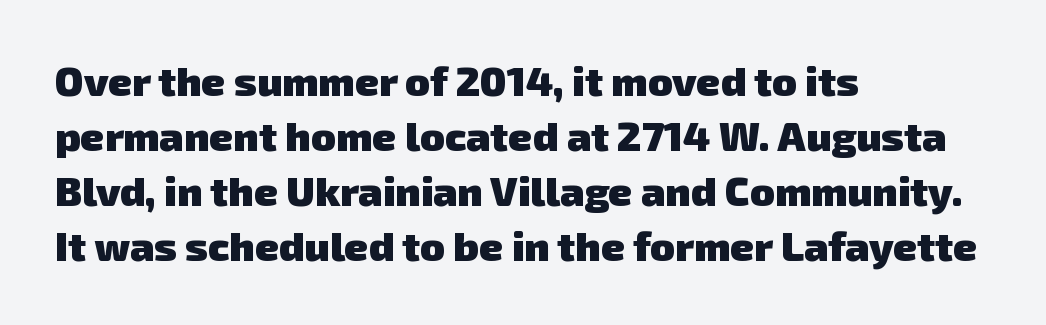
The image shows 41 px heavy sans-serif type; set left-aligned, normal line spacing (1.34x), normal letter spacing, not underlined; low stroke contrast and a medium x-height.
